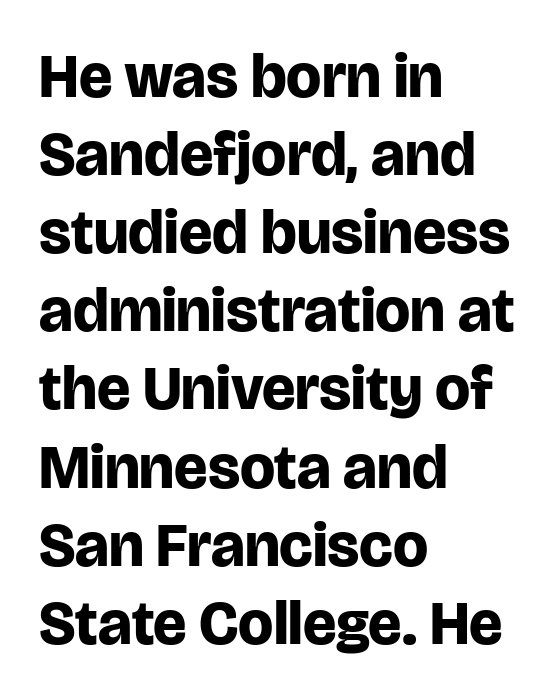
The image shows 62 px bold sans-serif type, upright; set left-aligned, normal line spacing (1.26x), normal letter spacing, not underlined; low stroke contrast and a large x-height.
